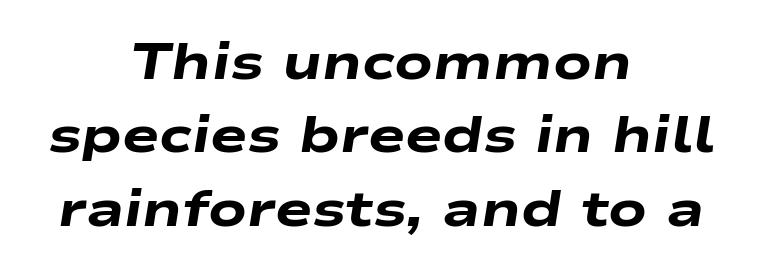
{"italic": "yes", "lean": "right", "slant_degrees": 9, "bold": "yes", "weight": "heavy", "width": "wide", "stroke_contrast": "low", "x_height": "medium", "monospaced": "no", "underline": "no", "align": "center", "line_spacing": "normal", "line_spacing_ratio": 1.47, "letter_spacing": "normal", "letter_spacing_em": 0.0, "glyph_px": 50}
